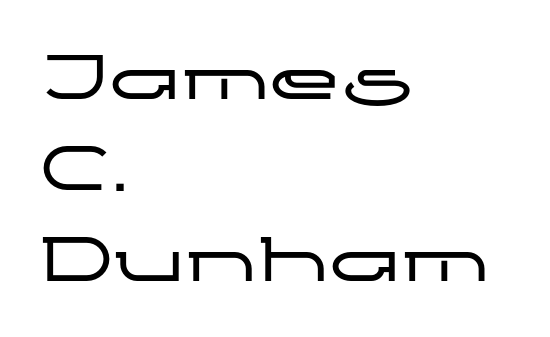
The image shows 73 px wide sans-serif type, upright; set left-aligned, normal line spacing (1.25x), normal letter spacing, not underlined; low stroke contrast and a medium x-height.
